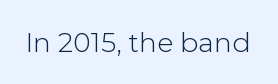
Q: Is the text italic (slanted)? A: No, it is upright.
Q: Is the text underlined? A: No.
Q: Is the spacing between letters normal or unusually wide? A: Normal.
